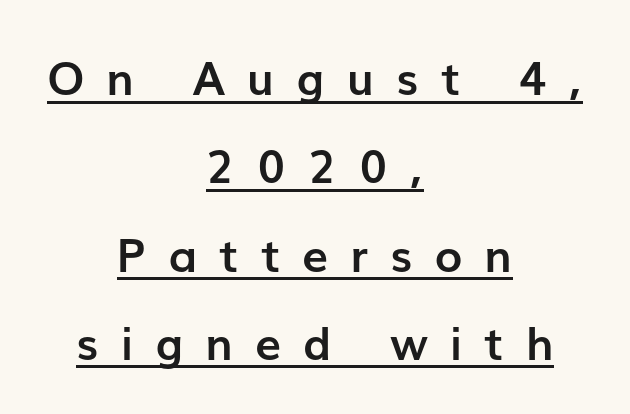
Like a heading marked for emphasis, these lines bear an underscore. Baseline-to-baseline distance is far greater than the letter height. Weight: bold. This sample is center-justified, so both line endings float freely. Posture: upright roman. Caption: expanded tracking, letters set apart.
